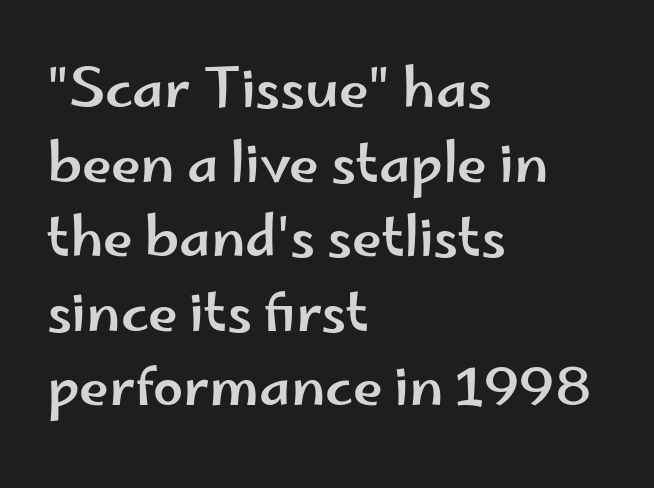
Q: Is the text italic (slanted)? A: No, it is upright.
Q: Is the typeface a serif or a sans-serif typeface? A: Sans-serif.
Q: Is the text underlined? A: No.
Q: How is the paragraph aligned? A: Left-aligned.
Q: Is the spacing between letters normal or unusually wide? A: Normal.
Q: Is the spacing between lines tight, normal or loose? A: Normal.
Q: Width (condensed, normal, or wide)? A: Wide.
Q: Stroke contrast? A: Low.
Q: x-height? A: Small.
Q: Monospaced? A: No.
